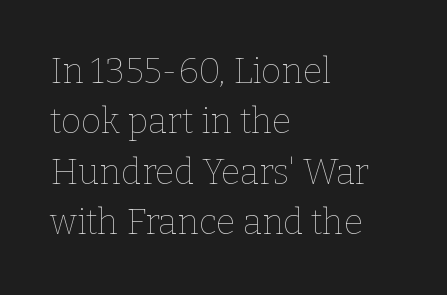
Q: Is the text bold? A: No.
Q: Is the text italic (slanted)? A: No, it is upright.
Q: Is the text underlined? A: No.
Q: How is the paragraph aligned? A: Left-aligned.
Q: Is the spacing between letters normal or unusually wide? A: Normal.
Q: Is the spacing between lines tight, normal or loose? A: Normal.
Q: Width (condensed, normal, or wide)? A: Normal.
Q: Stroke contrast? A: Low.
Q: x-height? A: Medium.
Q: Monospaced? A: No.
